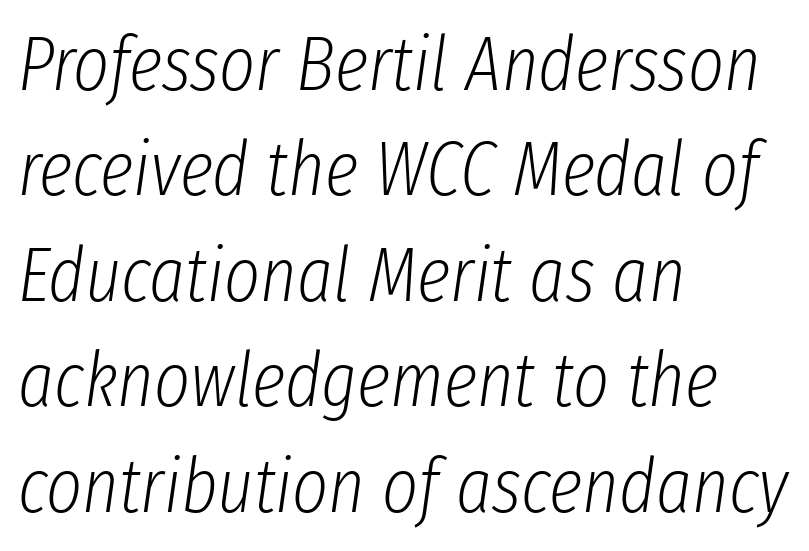
The image shows 77 px light, condensed type, italic (leaning right); set left-aligned, normal line spacing (1.37x), normal letter spacing, not underlined; low stroke contrast and a medium x-height.
